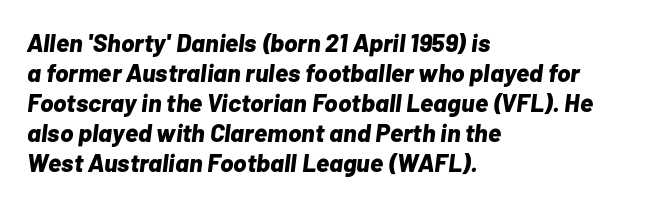
{"italic": "yes", "lean": "right", "slant_degrees": 7, "bold": "yes", "underline": "no", "align": "left", "line_spacing_ratio": 1.2, "letter_spacing": "normal", "letter_spacing_em": 0.0, "glyph_px": 25}
